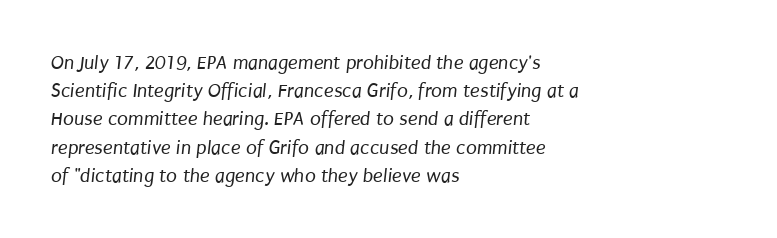
The image shows 20 px text type; set left-aligned, normal line spacing (1.41x), normal letter spacing, not underlined.
